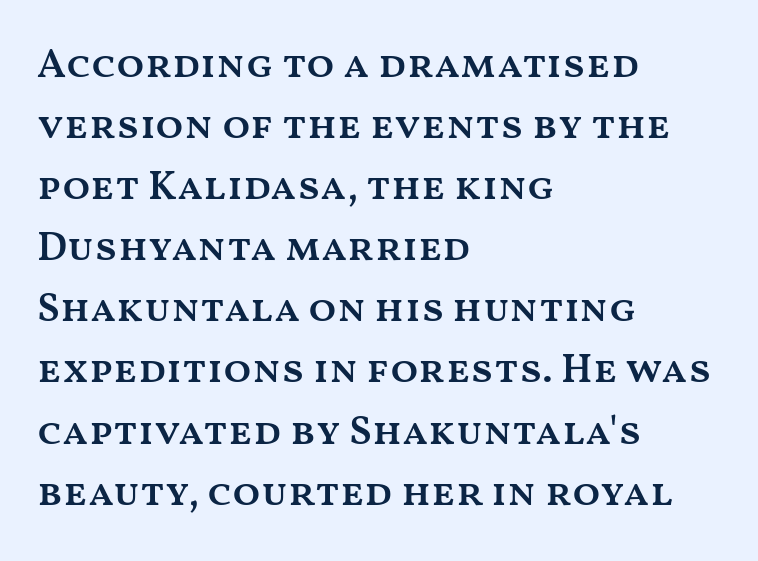
The image shows 41 px semibold, wide type, upright; set left-aligned, normal line spacing (1.49x), normal letter spacing, not underlined; medium stroke contrast and a medium x-height.
